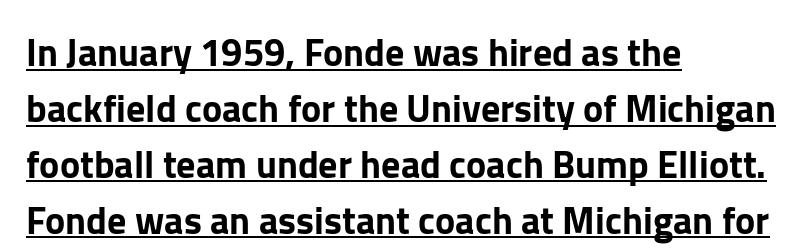
The image shows 38 px sans-serif type, upright; set left-aligned, normal line spacing (1.47x), normal letter spacing, underlined; low stroke contrast and a medium x-height.
